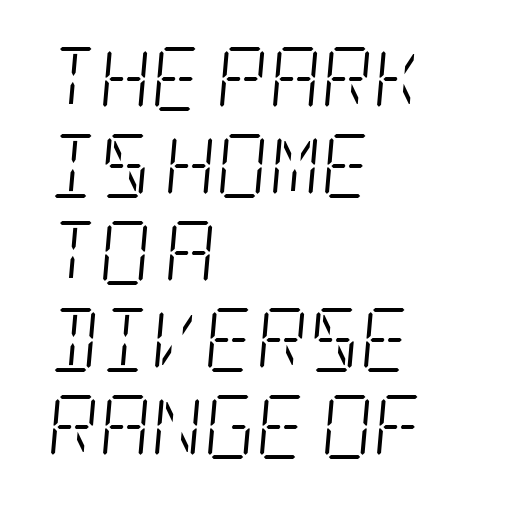
{"serif": "yes", "italic": "yes", "lean": "right", "slant_degrees": 5, "bold": "no", "weight": "light", "width": "condensed", "stroke_contrast": "low", "x_height": "large", "underline": "no", "align": "left", "line_spacing": "normal", "line_spacing_ratio": 1.36, "letter_spacing": "normal", "letter_spacing_em": 0.0, "glyph_px": 64}
